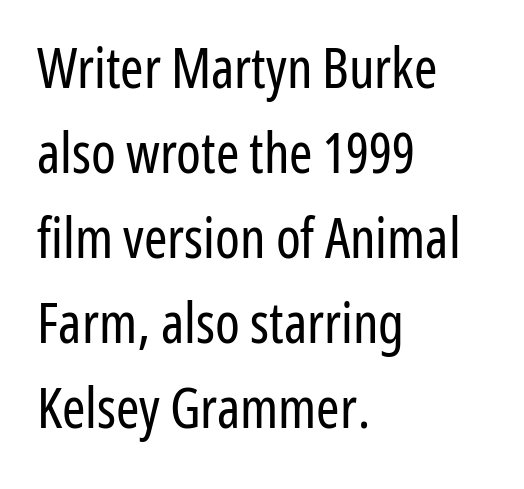
Q: Is the text bold? A: No.
Q: Is the text italic (slanted)? A: No, it is upright.
Q: Is the typeface a serif or a sans-serif typeface? A: Sans-serif.
Q: Is the text underlined? A: No.
Q: How is the paragraph aligned? A: Left-aligned.
Q: Is the spacing between letters normal or unusually wide? A: Normal.
Q: Is the spacing between lines tight, normal or loose? A: Normal.
Q: Width (condensed, normal, or wide)? A: Condensed.
Q: Stroke contrast? A: Low.
Q: x-height? A: Medium.
Q: Monospaced? A: No.
